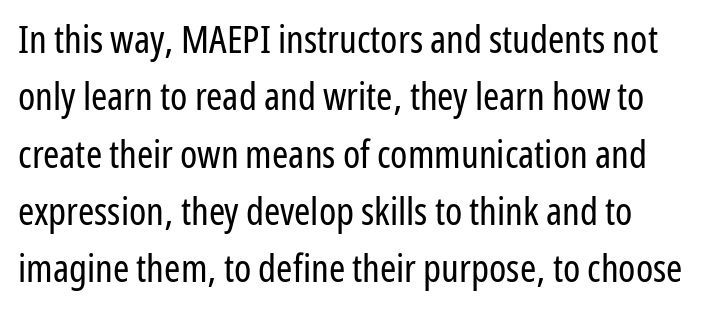
{"serif": "no", "italic": "no", "bold": "no", "weight": "regular", "width": "condensed", "stroke_contrast": "low", "x_height": "medium", "monospaced": "no", "underline": "no", "line_spacing": "normal", "line_spacing_ratio": 1.47, "letter_spacing": "normal", "letter_spacing_em": 0.0, "glyph_px": 39}
